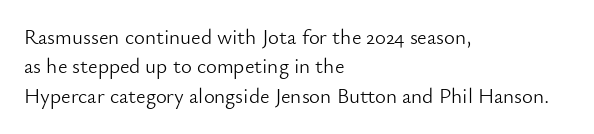
The image shows 21 px text type, upright; set left-aligned, normal line spacing (1.4x), normal letter spacing, not underlined.
